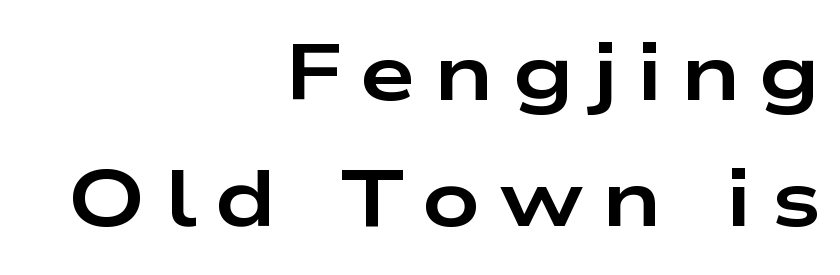
Leading: standard. Descenders hang freely into open space. In terms of letterform style, serifs are entirely absent. In terms of letterspacing, this is a distinctly airy, spread setting. A typesetter would mark this as roman, not italic.
